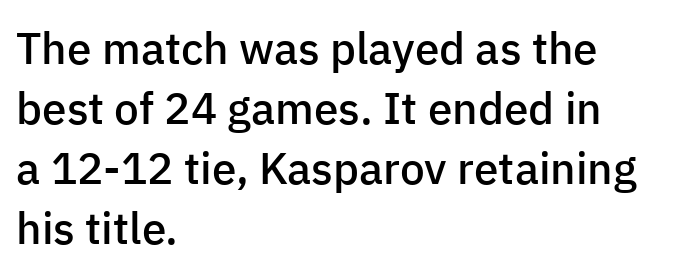
Q: Is the text bold? A: Semi-bold.
Q: Is the text italic (slanted)? A: No, it is upright.
Q: Is the typeface a serif or a sans-serif typeface? A: Sans-serif.
Q: Is the text underlined? A: No.
Q: How is the paragraph aligned? A: Left-aligned.
Q: Is the spacing between letters normal or unusually wide? A: Normal.
Q: Is the spacing between lines tight, normal or loose? A: Normal.
Q: Width (condensed, normal, or wide)? A: Normal.
Q: Stroke contrast? A: Low.
Q: x-height? A: Medium.
Q: Monospaced? A: No.
